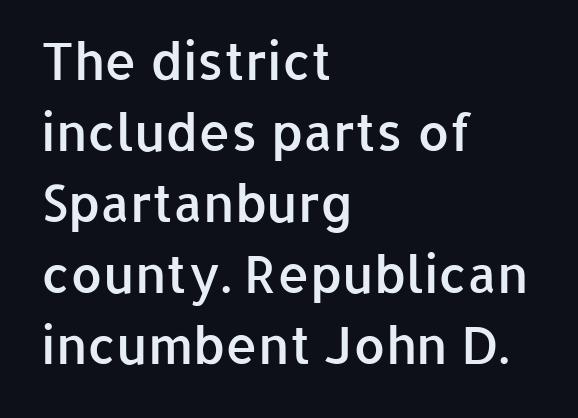
Typographic density is moderately raised because the face is semibold. Does the type have serifs? No, each stem ends abruptly. The vertical gap from one line to the next is medium. Plain, unruled lines of type. Proportional: the letters do not fall into vertical columns.
